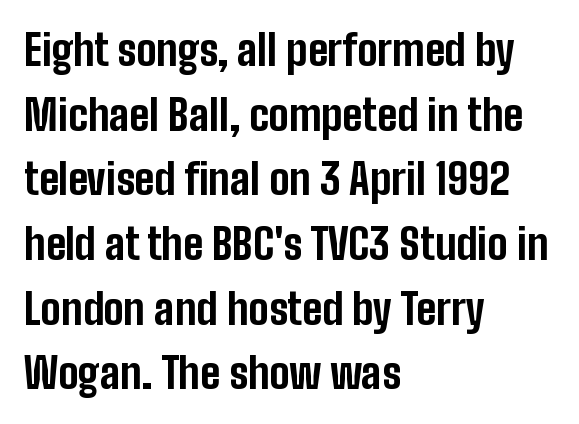
The image shows 42 px bold, condensed sans-serif type, upright; set left-aligned, normal line spacing (1.54x), normal letter spacing, not underlined; low stroke contrast and a medium x-height.
